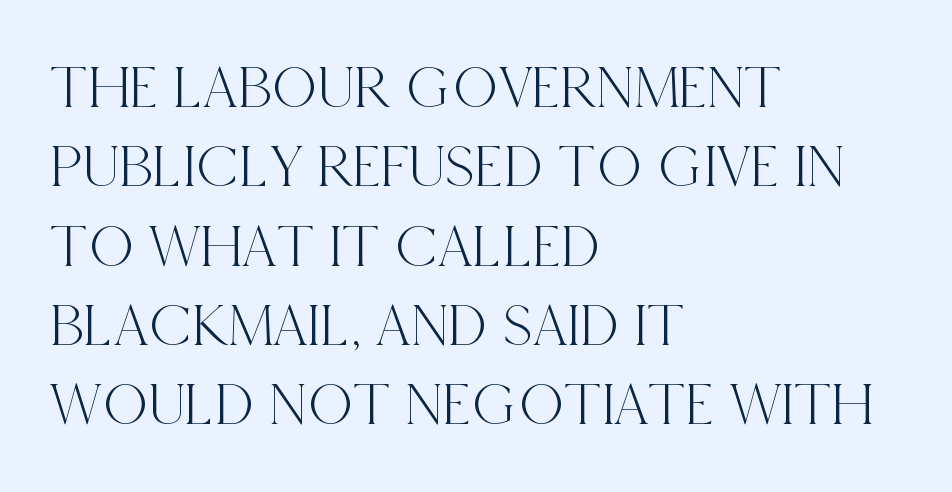
Q: Is the text italic (slanted)? A: No, it is upright.
Q: Is the typeface a serif or a sans-serif typeface? A: Serif.
Q: Is the text underlined? A: No.
Q: How is the paragraph aligned? A: Left-aligned.
Q: Is the spacing between letters normal or unusually wide? A: Normal.
Q: Is the spacing between lines tight, normal or loose? A: Normal.
Q: Width (condensed, normal, or wide)? A: Condensed.
Q: x-height? A: Large.
Q: Monospaced? A: No.
